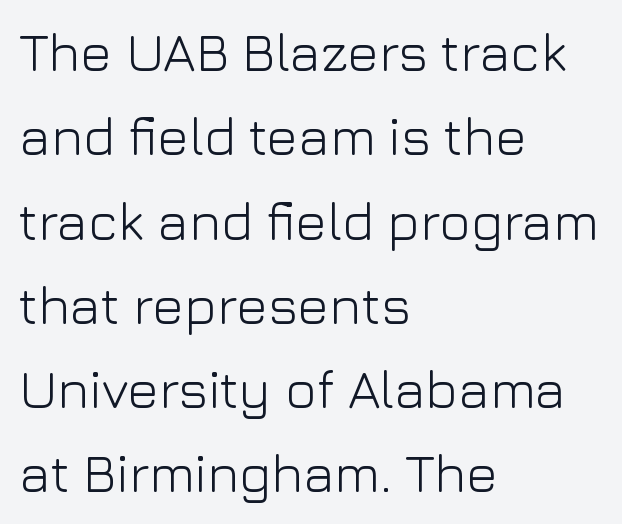
{"serif": "no", "italic": "no", "bold": "no", "weight": "light", "width": "normal", "stroke_contrast": "low", "x_height": "medium", "monospaced": "no", "underline": "no", "align": "left", "line_spacing": "normal", "line_spacing_ratio": 1.59, "letter_spacing": "normal", "letter_spacing_em": 0.0, "glyph_px": 53}
